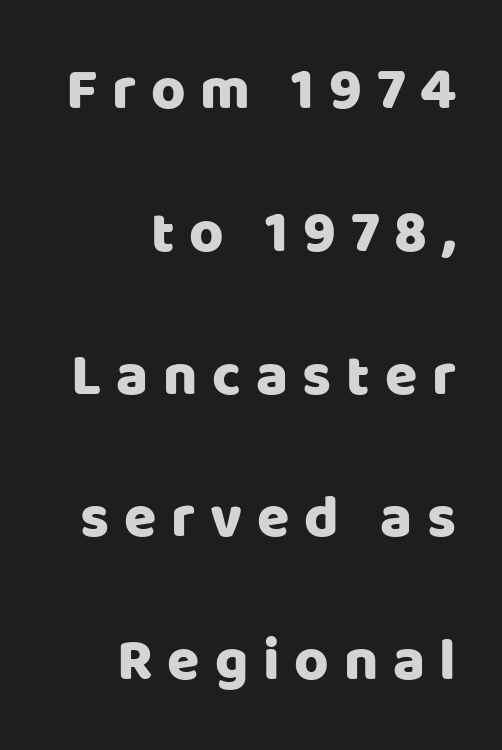
Q: Is the text italic (slanted)? A: No, it is upright.
Q: Is the typeface a serif or a sans-serif typeface? A: Sans-serif.
Q: Is the text underlined? A: No.
Q: How is the paragraph aligned? A: Right-aligned.
Q: Is the spacing between letters normal or unusually wide? A: Unusually wide.
Q: Is the spacing between lines tight, normal or loose? A: Loose.
Q: Width (condensed, normal, or wide)? A: Normal.
Q: Stroke contrast? A: Low.
Q: x-height? A: Large.
Q: Monospaced? A: No.
